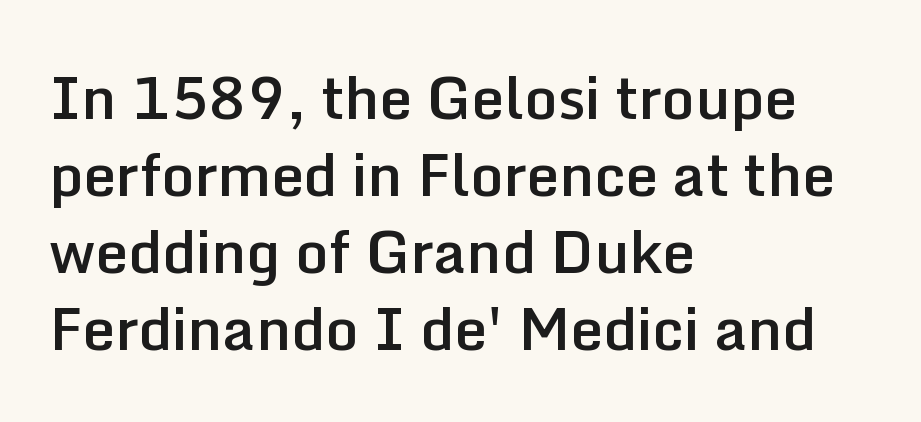
Q: Is the text bold? A: Semi-bold.
Q: Is the text italic (slanted)? A: No, it is upright.
Q: Is the typeface a serif or a sans-serif typeface? A: Sans-serif.
Q: Is the text underlined? A: No.
Q: How is the paragraph aligned? A: Left-aligned.
Q: Is the spacing between letters normal or unusually wide? A: Normal.
Q: Is the spacing between lines tight, normal or loose? A: Normal.
Q: Width (condensed, normal, or wide)? A: Normal.
Q: Stroke contrast? A: Low.
Q: x-height? A: Medium.
Q: Monospaced? A: No.
